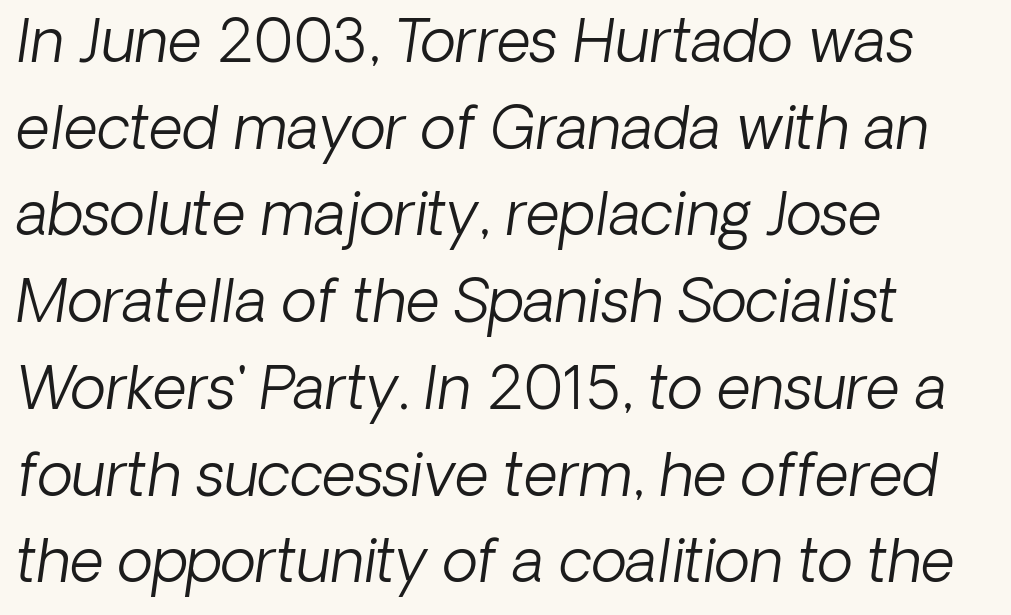
{"italic": "yes", "lean": "right", "slant_degrees": 8, "bold": "no", "weight": "light", "width": "normal", "stroke_contrast": "low", "x_height": "medium", "monospaced": "no", "underline": "no", "align": "left", "line_spacing": "normal", "line_spacing_ratio": 1.47, "letter_spacing": "normal", "letter_spacing_em": 0.0, "glyph_px": 59}
